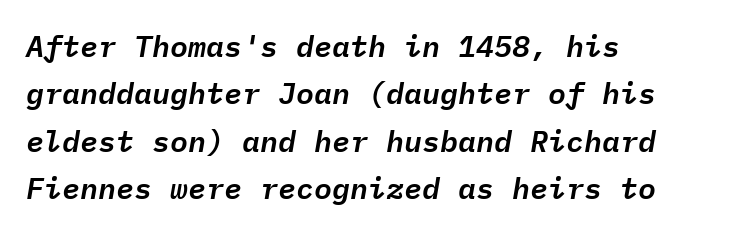
{"italic": "yes", "lean": "right", "slant_degrees": 9, "width": "normal", "stroke_contrast": "low", "x_height": "medium", "monospaced": "yes", "underline": "no", "align": "left", "line_spacing": "normal", "line_spacing_ratio": 1.58, "letter_spacing": "normal", "letter_spacing_em": 0.0, "glyph_px": 30}
